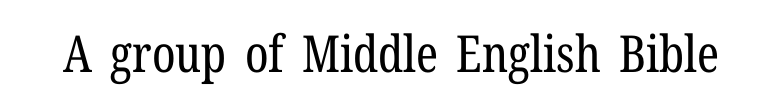
The image shows 51 px regular-weight, condensed serif type, upright; set normal letter spacing, not underlined; low stroke contrast and a medium x-height.
